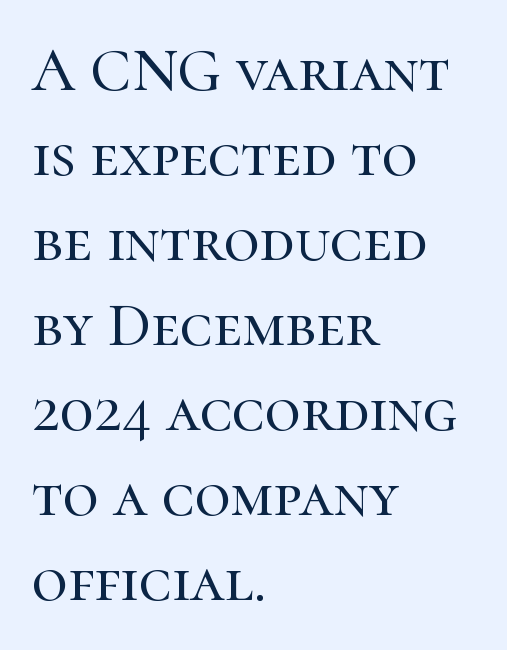
Q: Is the text italic (slanted)? A: No, it is upright.
Q: Is the typeface a serif or a sans-serif typeface? A: Serif.
Q: Is the text underlined? A: No.
Q: How is the paragraph aligned? A: Left-aligned.
Q: Is the spacing between letters normal or unusually wide? A: Normal.
Q: Is the spacing between lines tight, normal or loose? A: Normal.
Q: Width (condensed, normal, or wide)? A: Normal.
Q: Stroke contrast? A: High.
Q: x-height? A: Medium.
Q: Monospaced? A: No.
